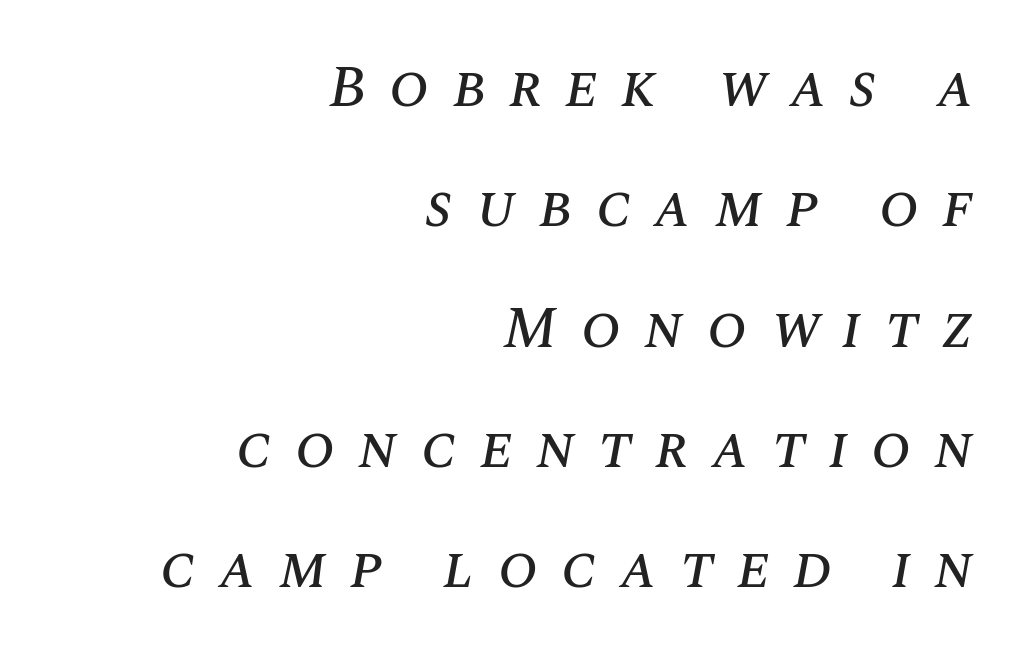
Q: Is the text italic (slanted)? A: Yes, it leans right by about 10 degrees.
Q: Is the text underlined? A: No.
Q: How is the paragraph aligned? A: Right-aligned.
Q: Is the spacing between letters normal or unusually wide? A: Unusually wide.
Q: Is the spacing between lines tight, normal or loose? A: Loose.
Q: Width (condensed, normal, or wide)? A: Normal.
Q: Stroke contrast? A: Medium.
Q: x-height? A: Large.
Q: Monospaced? A: No.
